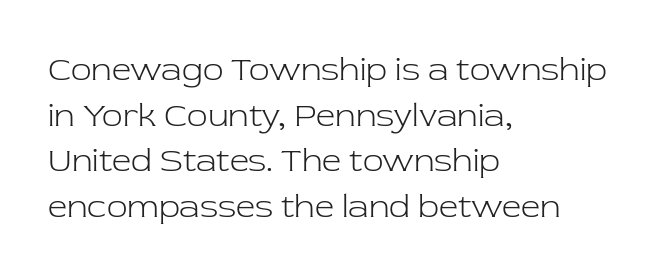
Q: Is the text bold? A: No.
Q: Is the text italic (slanted)? A: No, it is upright.
Q: Is the typeface a serif or a sans-serif typeface? A: Serif.
Q: Is the text underlined? A: No.
Q: How is the paragraph aligned? A: Left-aligned.
Q: Is the spacing between letters normal or unusually wide? A: Normal.
Q: Is the spacing between lines tight, normal or loose? A: Normal.
Q: Width (condensed, normal, or wide)? A: Normal.
Q: Stroke contrast? A: Low.
Q: x-height? A: Medium.
Q: Monospaced? A: No.
